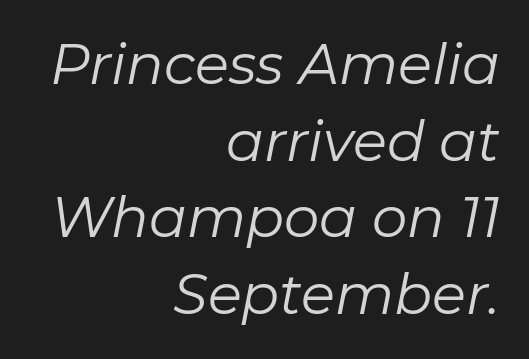
Q: Is the text bold? A: No.
Q: Is the text italic (slanted)? A: Yes, it leans right by about 11 degrees.
Q: Is the text underlined? A: No.
Q: How is the paragraph aligned? A: Right-aligned.
Q: Is the spacing between letters normal or unusually wide? A: Normal.
Q: Is the spacing between lines tight, normal or loose? A: Normal.
Q: Width (condensed, normal, or wide)? A: Normal.
Q: Stroke contrast? A: Low.
Q: x-height? A: Medium.
Q: Monospaced? A: No.
